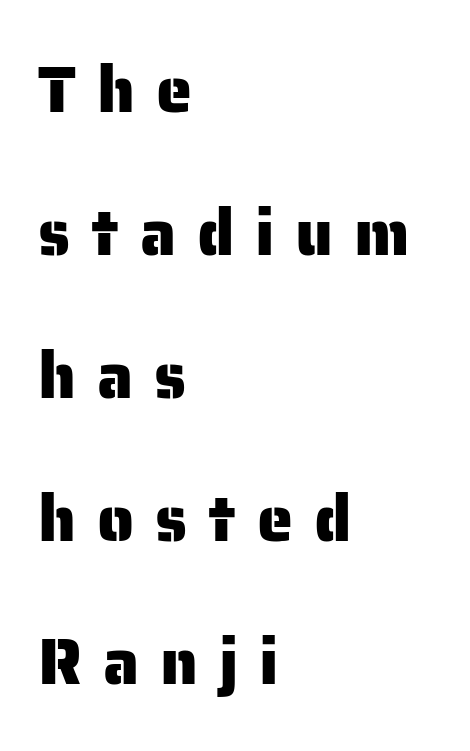
{"serif": "no", "italic": "no", "width": "normal", "stroke_contrast": "low", "x_height": "medium", "monospaced": "no", "underline": "no", "align": "left", "line_spacing": "loose", "line_spacing_ratio": 2.2, "letter_spacing": "wide", "letter_spacing_em": 0.32, "glyph_px": 65}
